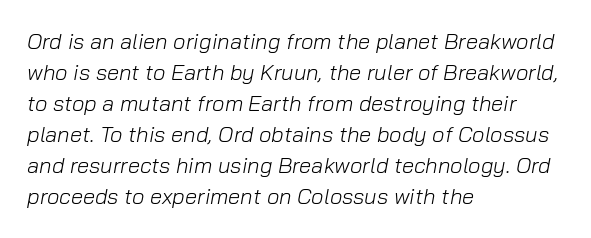
Q: Is the text bold? A: No.
Q: Is the text italic (slanted)? A: Yes, it leans right by about 10 degrees.
Q: Is the text underlined? A: No.
Q: How is the paragraph aligned? A: Left-aligned.
Q: Is the spacing between letters normal or unusually wide? A: Normal.
Q: Is the spacing between lines tight, normal or loose? A: Normal.
